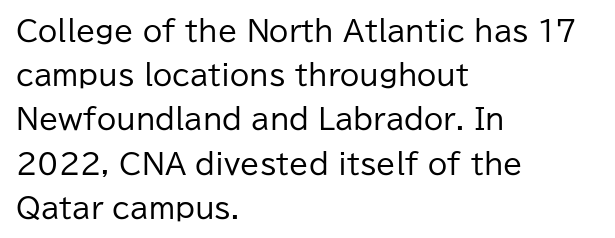
Horizontal alignment here is leftward, the default for most running prose. These lines were composed using upright roman letters. Proportional: the letters do not fall into vertical columns. Between one letter and the next there's only the usual sliver of space. The typeface has the unassuming heft of standard copy or less. The baseline area is clear.
